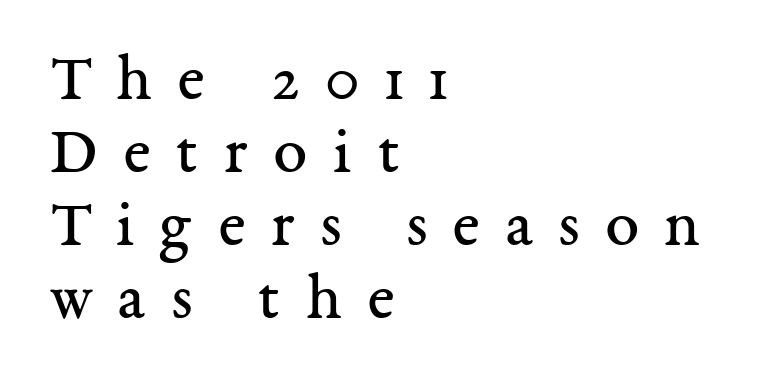
The image shows 67 px regular-weight serif type, upright; set left-aligned, tight line spacing (1.09x), unusually wide letter spacing (+0.39 em), not underlined; medium stroke contrast and a medium x-height.
